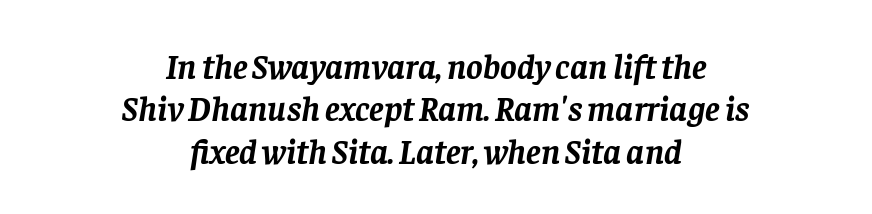
The image shows 35 px semibold serif type, italic (leaning right); set centered, line spacing 1.21x, normal letter spacing, not underlined; low stroke contrast and a large x-height.
